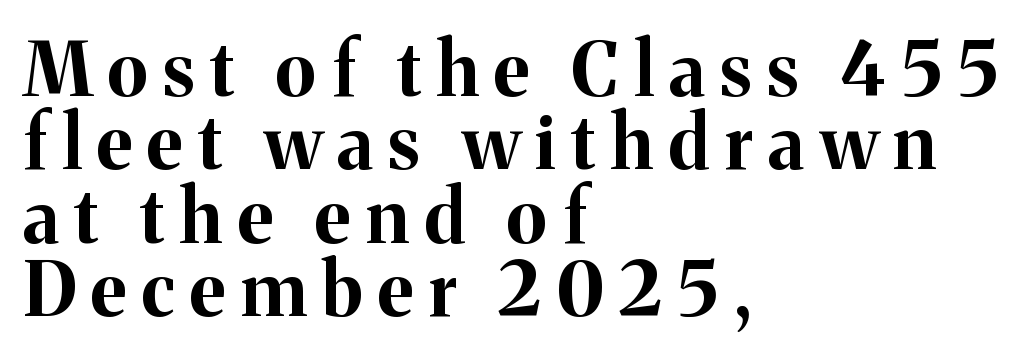
{"serif": "yes", "italic": "no", "bold": "yes", "weight": "bold", "width": "normal", "stroke_contrast": "medium", "x_height": "medium", "monospaced": "no", "underline": "no", "align": "left", "line_spacing": "tight", "line_spacing_ratio": 0.99, "letter_spacing": "wide", "letter_spacing_em": 0.21, "glyph_px": 74}
